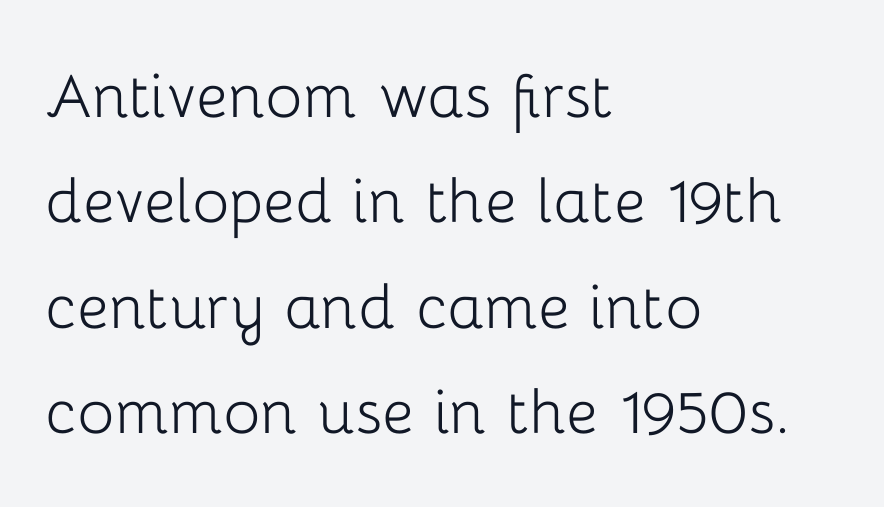
Q: Is the text bold? A: No.
Q: Is the text italic (slanted)? A: No, it is upright.
Q: Is the typeface a serif or a sans-serif typeface? A: Sans-serif.
Q: Is the text underlined? A: No.
Q: How is the paragraph aligned? A: Left-aligned.
Q: Is the spacing between letters normal or unusually wide? A: Normal.
Q: Is the spacing between lines tight, normal or loose? A: Normal.
Q: Width (condensed, normal, or wide)? A: Normal.
Q: Stroke contrast? A: Low.
Q: x-height? A: Medium.
Q: Monospaced? A: No.
